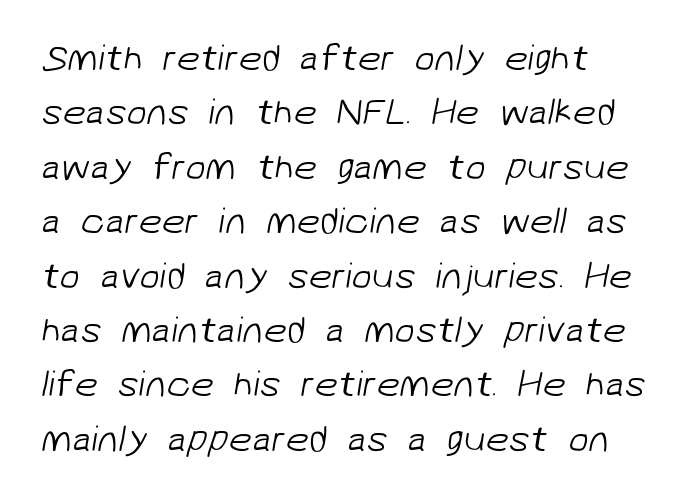
{"serif": "no", "bold": "no", "weight": "light", "width": "normal", "stroke_contrast": "low", "x_height": "medium", "monospaced": "no", "underline": "no", "align": "left", "line_spacing": "normal", "line_spacing_ratio": 1.47, "letter_spacing": "normal", "letter_spacing_em": 0.0, "glyph_px": 37}
